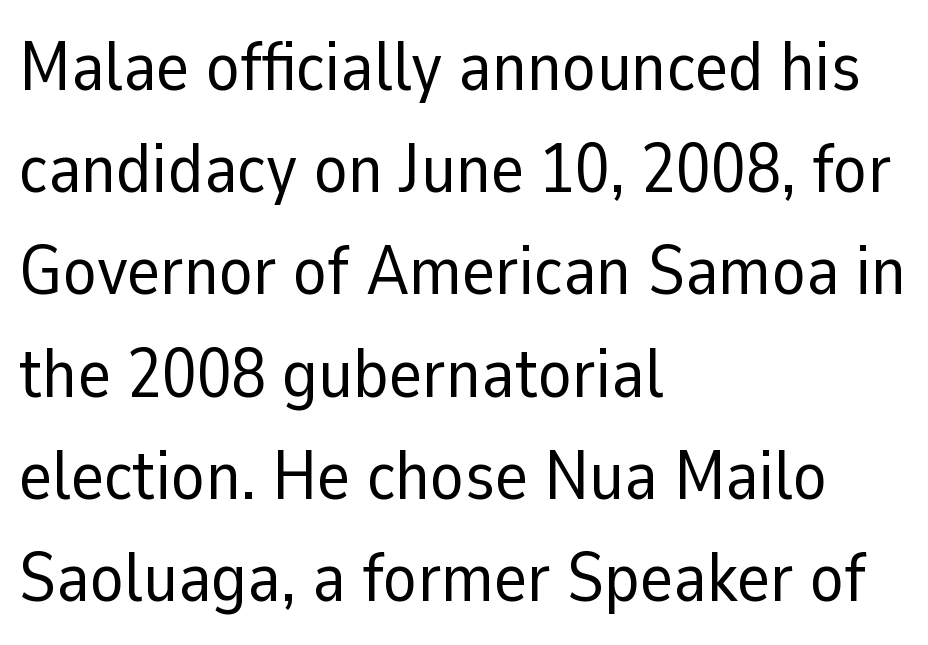
Q: Is the text bold? A: No.
Q: Is the text italic (slanted)? A: No, it is upright.
Q: Is the typeface a serif or a sans-serif typeface? A: Sans-serif.
Q: Is the text underlined? A: No.
Q: How is the paragraph aligned? A: Left-aligned.
Q: Is the spacing between letters normal or unusually wide? A: Normal.
Q: Is the spacing between lines tight, normal or loose? A: Normal.
Q: Width (condensed, normal, or wide)? A: Normal.
Q: Stroke contrast? A: Low.
Q: x-height? A: Medium.
Q: Monospaced? A: No.
